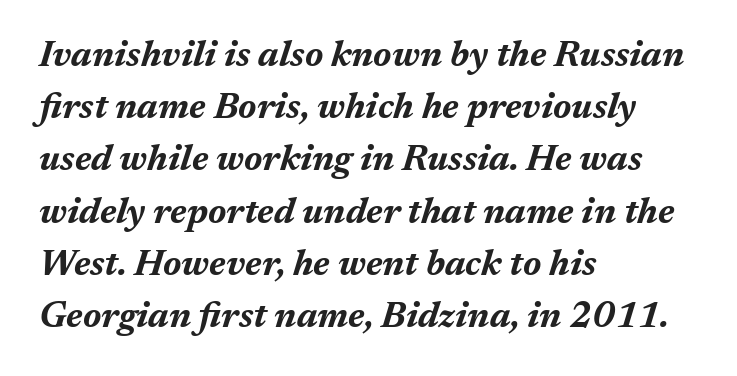
{"italic": "yes", "lean": "right", "slant_degrees": 17, "bold": "yes", "weight": "bold", "width": "normal", "stroke_contrast": "medium", "x_height": "medium", "monospaced": "no", "underline": "no", "align": "left", "line_spacing": "normal", "line_spacing_ratio": 1.45, "letter_spacing": "normal", "letter_spacing_em": 0.0, "glyph_px": 36}
